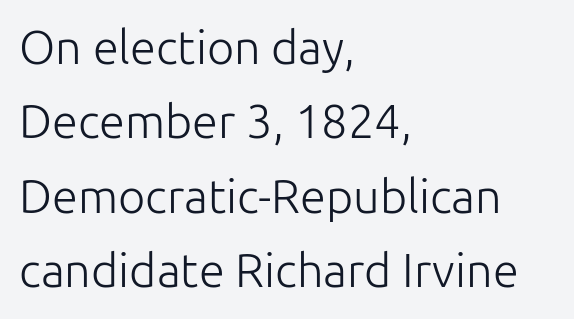
Q: Is the text bold? A: No.
Q: Is the text italic (slanted)? A: No, it is upright.
Q: Is the typeface a serif or a sans-serif typeface? A: Sans-serif.
Q: Is the text underlined? A: No.
Q: How is the paragraph aligned? A: Left-aligned.
Q: Is the spacing between letters normal or unusually wide? A: Normal.
Q: Is the spacing between lines tight, normal or loose? A: Normal.
Q: Width (condensed, normal, or wide)? A: Normal.
Q: Stroke contrast? A: Low.
Q: x-height? A: Medium.
Q: Monospaced? A: No.
